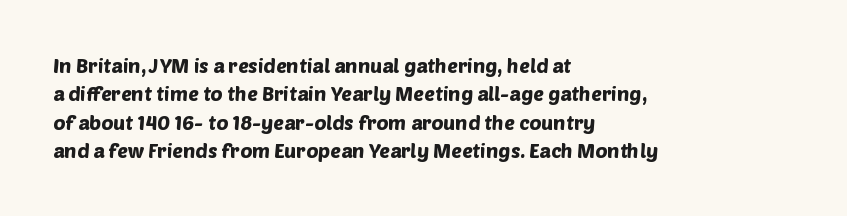
If you measured baseline to baseline, you'd find a middling distance. How are the letters spaced? Ordinarily, with no added tracking. Nobody drew a line under any word here. This rendering uses left alignment, leaving the right contour irregular.
